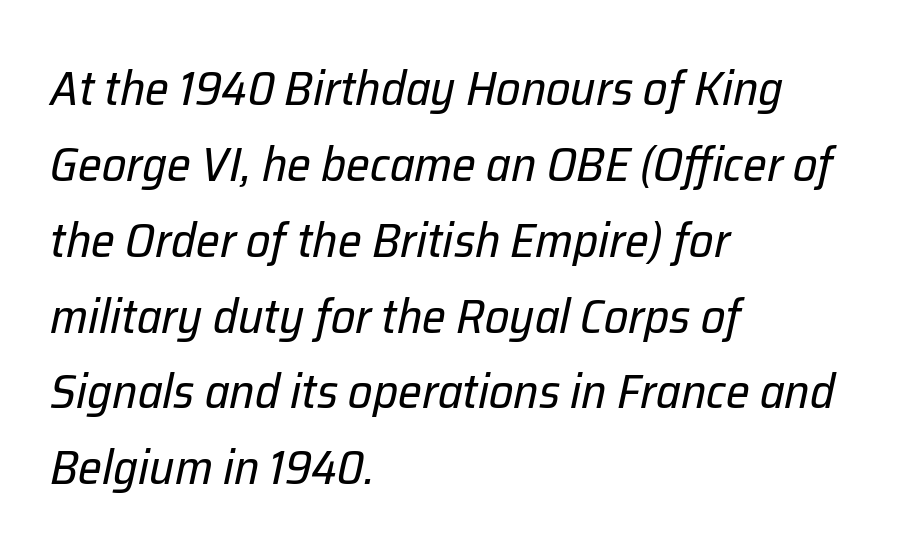
The passage shown has conventional tracking throughout. Slant detected: the letters are inclined. Horizontally, the lines are justified to the leading edge only. How would I describe the line gaps? Plain and ordinary. The gap between lines stays unmarked.
